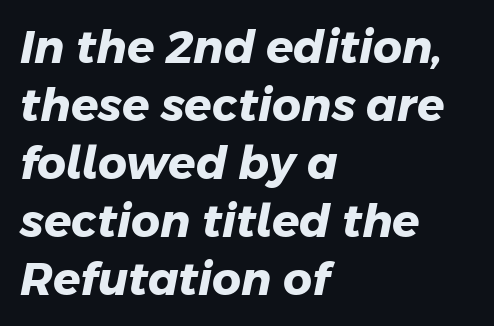
Q: Is the text bold? A: Yes.
Q: Is the typeface a serif or a sans-serif typeface? A: Sans-serif.
Q: Is the text underlined? A: No.
Q: How is the paragraph aligned? A: Left-aligned.
Q: Is the spacing between letters normal or unusually wide? A: Normal.
Q: Is the spacing between lines tight, normal or loose? A: Normal.
Q: Width (condensed, normal, or wide)? A: Normal.
Q: Stroke contrast? A: Low.
Q: x-height? A: Medium.
Q: Monospaced? A: No.
